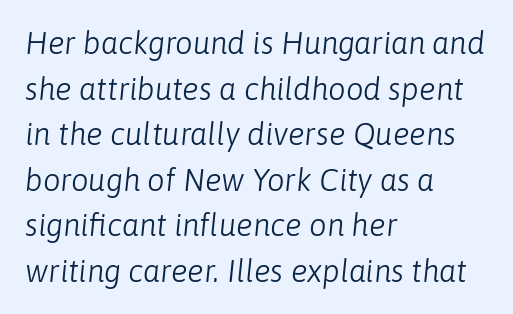
This sample has the flowing, uneven cadence of proportional lettering. The strip under each line holds only bare page. The typography opts for an oblique posture over an upright one. What's the leading like? Ordinary, nothing unusual. The weight would be labelled regular, book, light, or lighter still. Notice how the passage keeps a crisp vertical edge on the left only.
